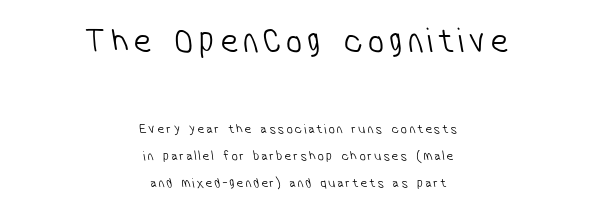
Q: Is the text bold? A: No.
Q: Is the typeface a serif or a sans-serif typeface? A: Sans-serif.
Q: Is the text underlined? A: No.
Q: How is the paragraph aligned? A: Centered.
Q: Is the spacing between lines tight, normal or loose? A: Loose.
Q: Which block of text is set in a larger size, the first (top) or the second (bottom)? A: The first (top) one.
Q: Width (condensed, normal, or wide)? A: Condensed.
Q: Stroke contrast? A: Low.
Q: x-height? A: Medium.
Q: Monospaced? A: No.
